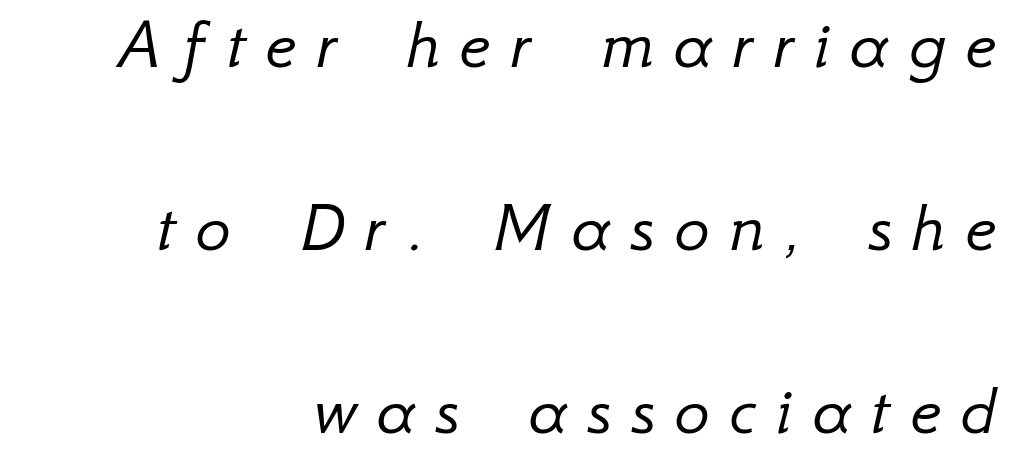
The image shows 74 px light type, italic (leaning right); set right-aligned, loose line spacing (2.47x), unusually wide letter spacing (+0.27 em), not underlined; low stroke contrast and a small x-height.
